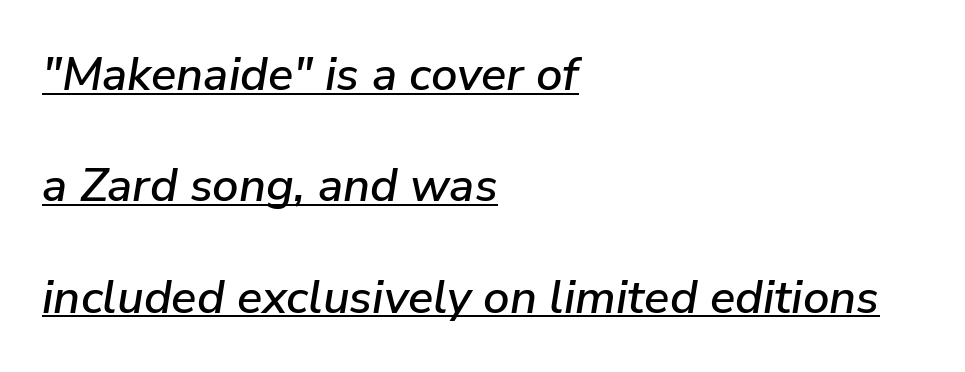
{"italic": "yes", "lean": "right", "slant_degrees": 9, "width": "normal", "stroke_contrast": "low", "x_height": "medium", "monospaced": "no", "underline": "yes", "align": "left", "line_spacing": "loose", "line_spacing_ratio": 2.37, "letter_spacing": "normal", "letter_spacing_em": 0.0, "glyph_px": 47}
